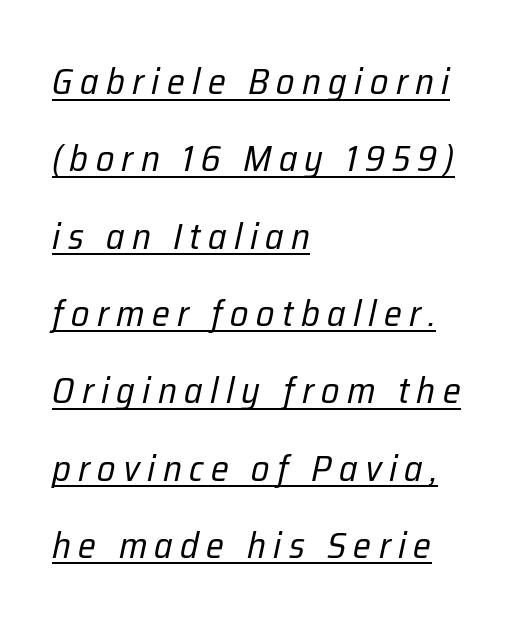
The image shows 37 px regular-weight, condensed type, italic (leaning right); set left-aligned, loose line spacing (2.09x), unusually wide letter spacing (+0.2 em), underlined; low stroke contrast and a medium x-height.
